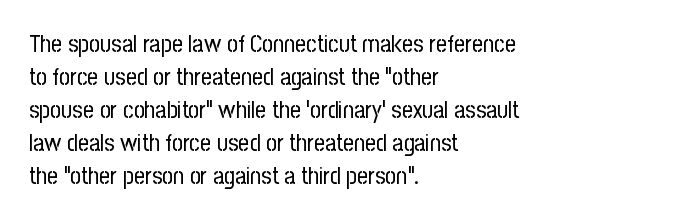
The image shows 24 px text type, upright; set left-aligned, normal line spacing (1.37x), normal letter spacing, not underlined.
